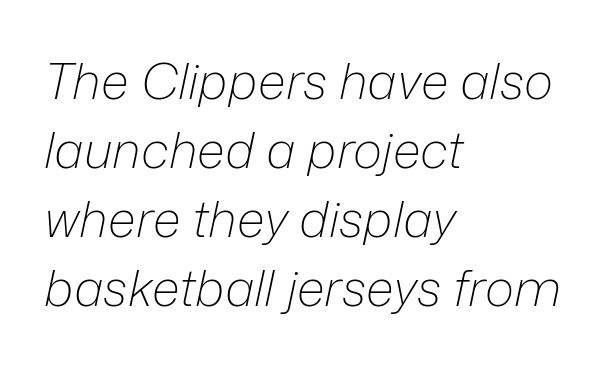
Stem width sits at or under what a default text font uses. Quick note: interline space is typical. These lines are set flush left with a ragged right edge. This sample has the flowing, uneven cadence of proportional lettering. The type is set solid horizontally, with unmodified tracking. Only glyphs here, with clear space below each row.
